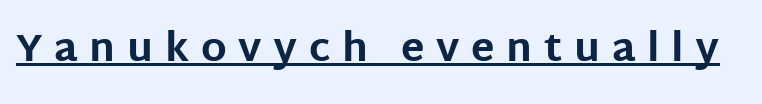
{"serif": "no", "italic": "no", "bold": "yes", "weight": "bold", "width": "normal", "stroke_contrast": "low", "x_height": "large", "monospaced": "no", "underline": "yes", "letter_spacing": "wide", "letter_spacing_em": 0.3, "glyph_px": 39}
